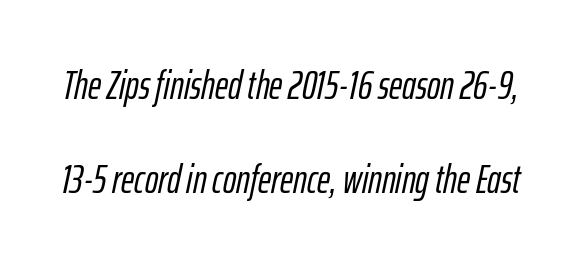
The image shows 40 px condensed type, italic (leaning right); set loose line spacing (2.35x), normal letter spacing, not underlined; low stroke contrast and a medium x-height.
